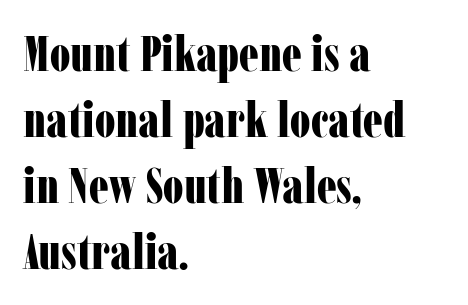
Q: Is the text bold? A: Yes.
Q: Is the text italic (slanted)? A: No, it is upright.
Q: Is the typeface a serif or a sans-serif typeface? A: Serif.
Q: Is the text underlined? A: No.
Q: How is the paragraph aligned? A: Left-aligned.
Q: Is the spacing between letters normal or unusually wide? A: Normal.
Q: Is the spacing between lines tight, normal or loose? A: Normal.
Q: Width (condensed, normal, or wide)? A: Condensed.
Q: Stroke contrast? A: Low.
Q: x-height? A: Medium.
Q: Monospaced? A: No.
